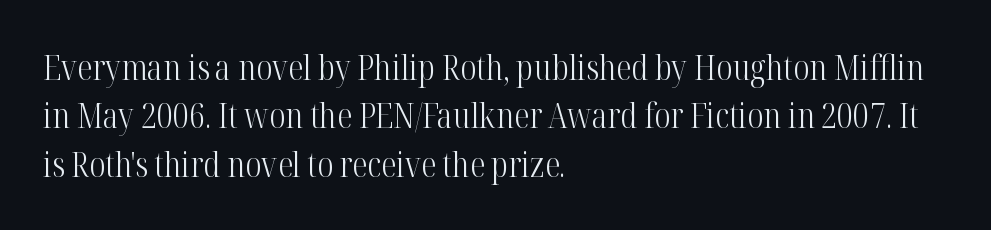
The image shows 34 px light, condensed serif type, upright; set left-aligned, normal line spacing (1.42x), normal letter spacing, not underlined; high stroke contrast and a medium x-height.
